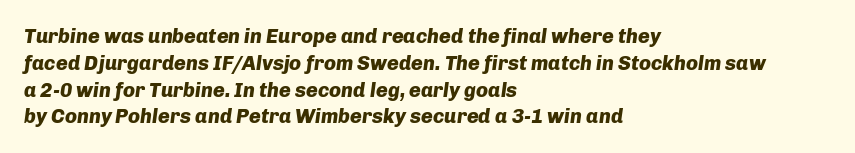
{"italic": "yes", "lean": "right", "slant_degrees": 8, "bold": "yes", "underline": "no", "align": "left", "line_spacing": "normal", "line_spacing_ratio": 1.34, "letter_spacing": "normal", "letter_spacing_em": 0.0, "glyph_px": 20}
